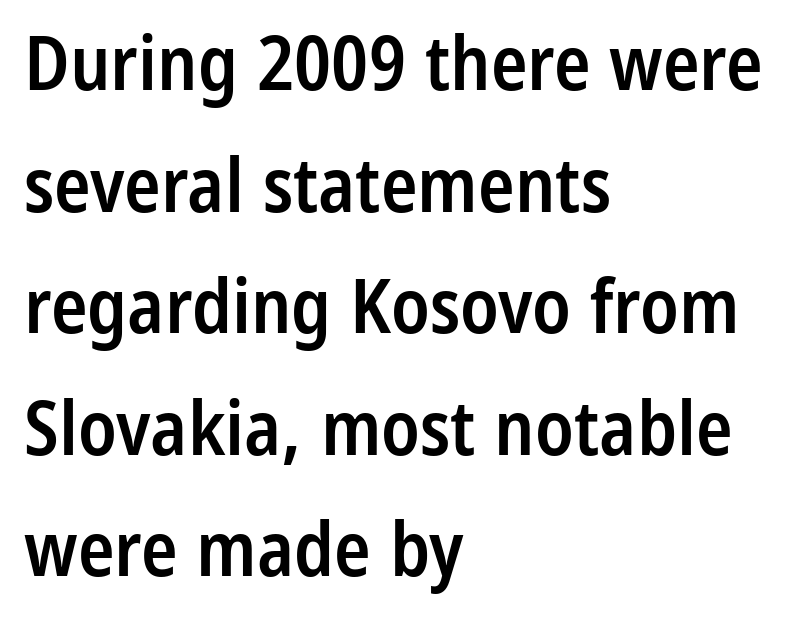
Q: Is the text bold? A: Semi-bold.
Q: Is the text italic (slanted)? A: No, it is upright.
Q: Is the typeface a serif or a sans-serif typeface? A: Sans-serif.
Q: Is the text underlined? A: No.
Q: How is the paragraph aligned? A: Left-aligned.
Q: Is the spacing between letters normal or unusually wide? A: Normal.
Q: Is the spacing between lines tight, normal or loose? A: Normal.
Q: Width (condensed, normal, or wide)? A: Condensed.
Q: Stroke contrast? A: Low.
Q: x-height? A: Medium.
Q: Monospaced? A: No.
